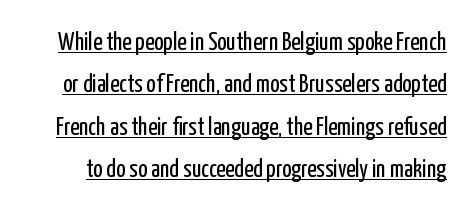
Q: Is the text bold? A: No.
Q: Is the text italic (slanted)? A: No, it is upright.
Q: Is the text underlined? A: Yes.
Q: Is the spacing between letters normal or unusually wide? A: Normal.
Q: Is the spacing between lines tight, normal or loose? A: Normal.
